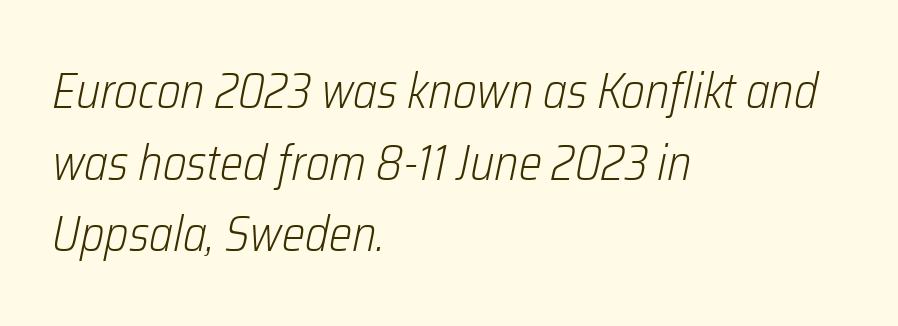
The image shows 49 px light, condensed type, italic (leaning right); set left-aligned, normal line spacing (1.46x), normal letter spacing, not underlined; low stroke contrast and a medium x-height.
